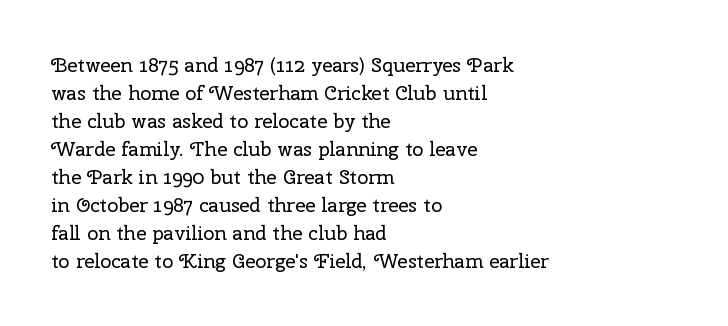
A roman cut, with each character standing at attention. Compared with a centered layout, this one pins lines to the left instead. Evenly set lines give the paragraph a standard silhouette. Heft: none added — not bold. The baseline area is clear.
